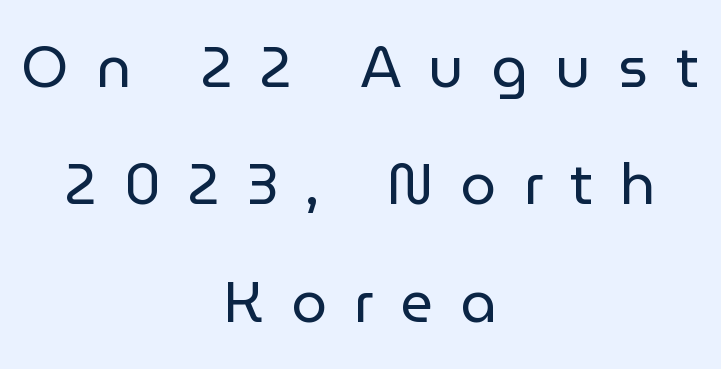
{"serif": "no", "italic": "no", "bold": "no", "weight": "regular", "width": "normal", "stroke_contrast": "low", "x_height": "medium", "monospaced": "no", "underline": "no", "align": "center", "line_spacing": "loose", "line_spacing_ratio": 2.06, "letter_spacing": "wide", "letter_spacing_em": 0.48, "glyph_px": 57}
